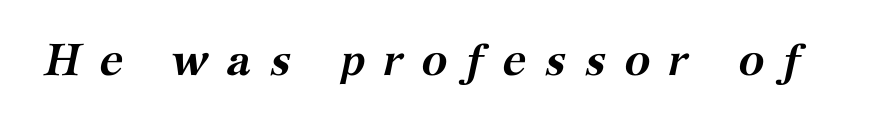
Q: Is the text bold? A: Yes.
Q: Is the text italic (slanted)? A: Yes, it leans right by about 12 degrees.
Q: Is the typeface a serif or a sans-serif typeface? A: Serif.
Q: Is the text underlined? A: No.
Q: Is the spacing between letters normal or unusually wide? A: Unusually wide.
Q: Width (condensed, normal, or wide)? A: Normal.
Q: Stroke contrast? A: Medium.
Q: x-height? A: Medium.
Q: Monospaced? A: No.
